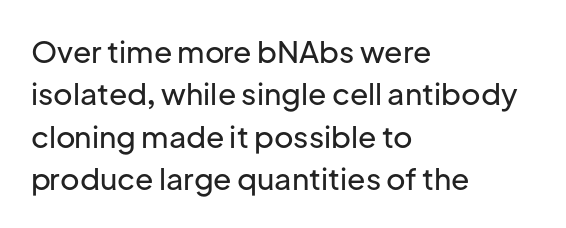
{"serif": "no", "italic": "no", "width": "normal", "stroke_contrast": "low", "x_height": "medium", "monospaced": "no", "underline": "no", "align": "left", "line_spacing": "normal", "line_spacing_ratio": 1.41, "letter_spacing": "normal", "letter_spacing_em": 0.0, "glyph_px": 30}
